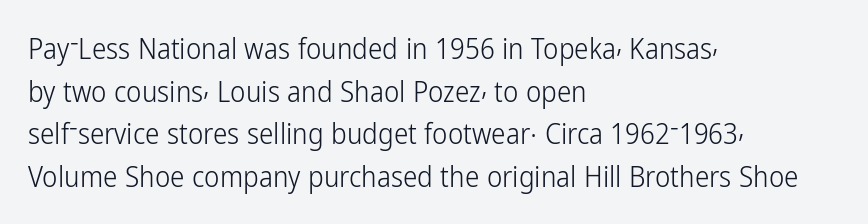
Q: Is the text bold? A: No.
Q: Is the text italic (slanted)? A: No, it is upright.
Q: Is the typeface a serif or a sans-serif typeface? A: Sans-serif.
Q: Is the text underlined? A: No.
Q: How is the paragraph aligned? A: Left-aligned.
Q: Is the spacing between letters normal or unusually wide? A: Normal.
Q: Is the spacing between lines tight, normal or loose? A: Normal.
Q: Width (condensed, normal, or wide)? A: Condensed.
Q: Stroke contrast? A: Low.
Q: x-height? A: Medium.
Q: Monospaced? A: No.
